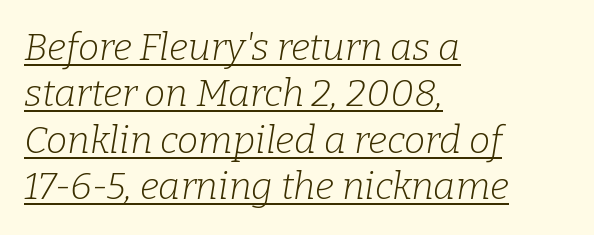
The typesetter has applied underlining to the passage shown. The passage shown is typed in a proportional face where columns would drift. How are the letters spaced? Ordinarily, with no added tracking. These lines are composed in type with serifs.
